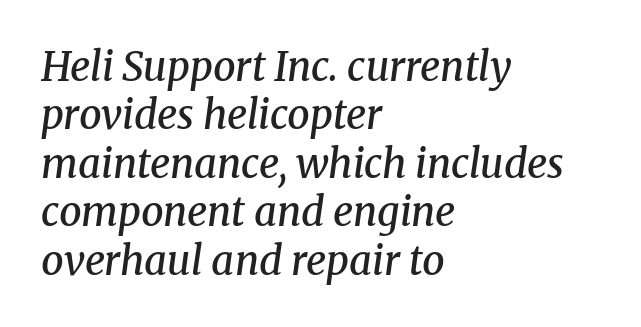
Plain, unruled lines of type. The rendering shows small feet on the letterforms — a serif design. The passage shown leans; its letterforms are oblique. Typeset ragged right — the left edge is the straight one. Tracking value appears to be zero — textbook default spacing. What weight is shown? A semibold, between regular and bold.
